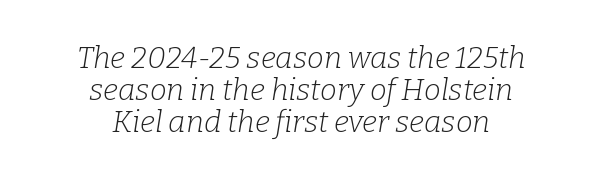
{"serif": "yes", "italic": "yes", "lean": "right", "slant_degrees": 9, "bold": "no", "weight": "light", "width": "normal", "stroke_contrast": "low", "x_height": "medium", "monospaced": "no", "underline": "no", "align": "center", "line_spacing": "tight", "line_spacing_ratio": 1.06, "letter_spacing": "normal", "letter_spacing_em": 0.0, "glyph_px": 30}
